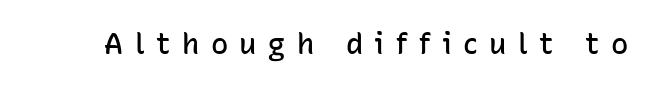
The image shows 29 px semibold sans-serif type, upright; set unusually wide letter spacing (+0.39 em), not underlined; low stroke contrast and a medium x-height.
